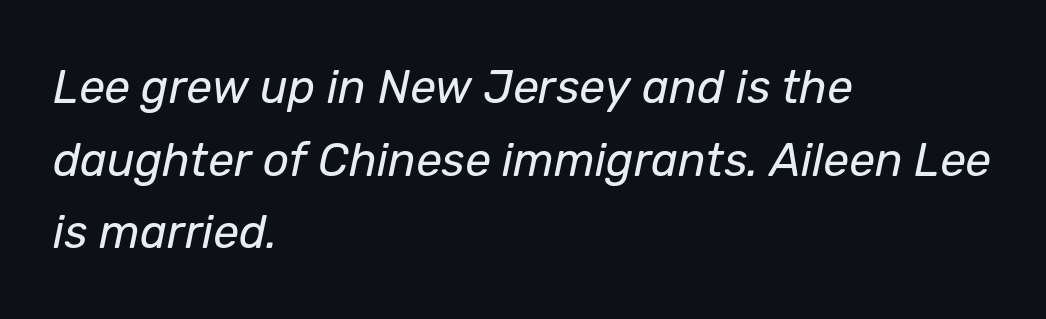
Q: Is the text bold? A: No.
Q: Is the text italic (slanted)? A: Yes, it leans right by about 12 degrees.
Q: Is the text underlined? A: No.
Q: How is the paragraph aligned? A: Left-aligned.
Q: Is the spacing between letters normal or unusually wide? A: Normal.
Q: Is the spacing between lines tight, normal or loose? A: Normal.
Q: Width (condensed, normal, or wide)? A: Normal.
Q: Stroke contrast? A: Low.
Q: x-height? A: Medium.
Q: Monospaced? A: No.
